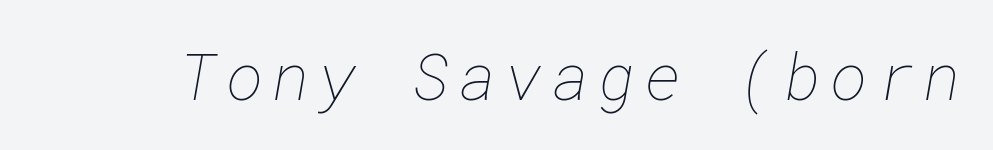
Q: Is the text bold? A: No.
Q: Is the text underlined? A: No.
Q: Width (condensed, normal, or wide)? A: Normal.
Q: Stroke contrast? A: Low.
Q: x-height? A: Medium.
